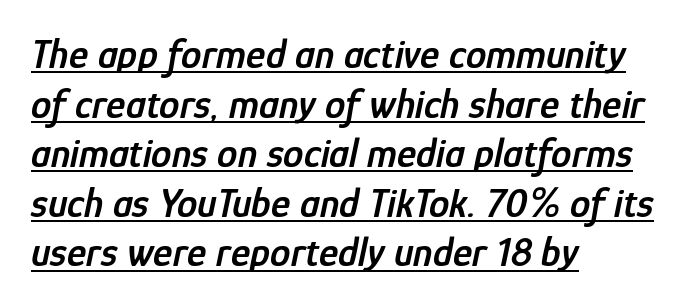
{"italic": "yes", "lean": "right", "slant_degrees": 12, "bold": "semi", "weight": "semibold", "width": "condensed", "stroke_contrast": "low", "x_height": "medium", "monospaced": "no", "underline": "yes", "align": "left", "line_spacing_ratio": 1.21, "letter_spacing": "normal", "letter_spacing_em": 0.0, "glyph_px": 41}
